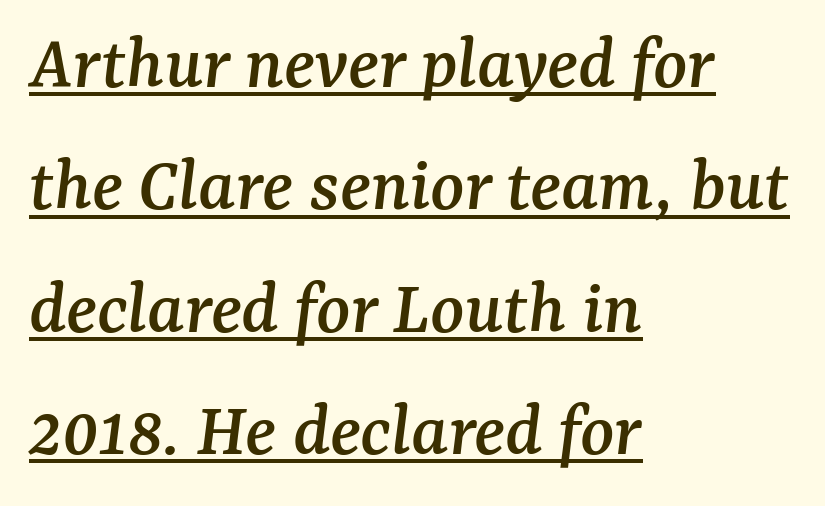
Q: Is the text italic (slanted)? A: Yes, it leans right by about 7 degrees.
Q: Is the typeface a serif or a sans-serif typeface? A: Serif.
Q: Is the text underlined? A: Yes.
Q: How is the paragraph aligned? A: Left-aligned.
Q: Is the spacing between letters normal or unusually wide? A: Normal.
Q: Is the spacing between lines tight, normal or loose? A: Normal.
Q: Width (condensed, normal, or wide)? A: Normal.
Q: Stroke contrast? A: Medium.
Q: x-height? A: Medium.
Q: Monospaced? A: No.
